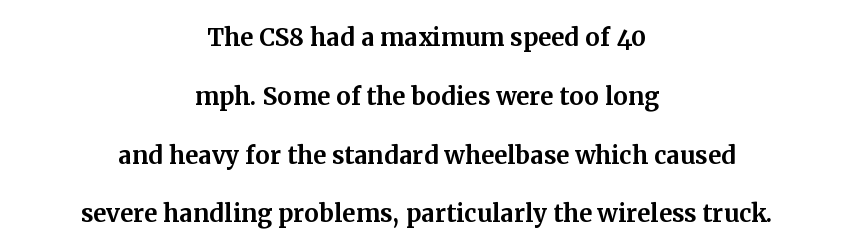
Q: Is the text bold? A: Yes.
Q: Is the text italic (slanted)? A: No, it is upright.
Q: Is the text underlined? A: No.
Q: How is the paragraph aligned? A: Centered.
Q: Is the spacing between letters normal or unusually wide? A: Normal.
Q: Is the spacing between lines tight, normal or loose? A: Loose.
